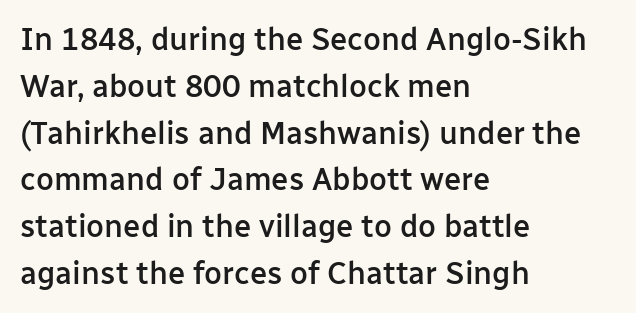
The letters stand straight up with perfectly vertical stems. A typesetter would call this leading conventional body-copy spacing. Students, this is semibold: more ink than regular, less than bold. A typesetter would label this face a sans.
